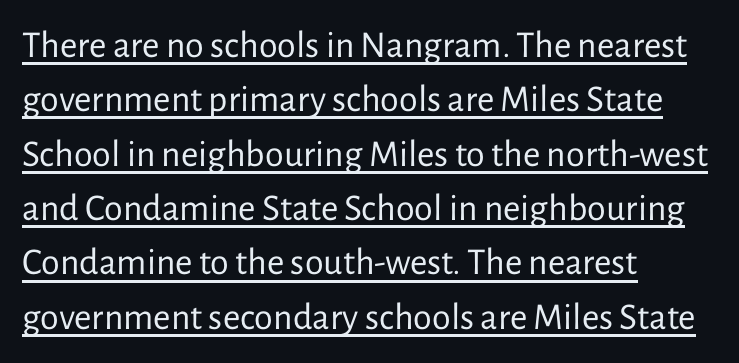
{"serif": "no", "italic": "no", "bold": "no", "weight": "regular", "width": "normal", "stroke_contrast": "low", "x_height": "medium", "monospaced": "no", "underline": "yes", "align": "left", "line_spacing": "normal", "line_spacing_ratio": 1.43, "letter_spacing": "normal", "letter_spacing_em": 0.0, "glyph_px": 38}
